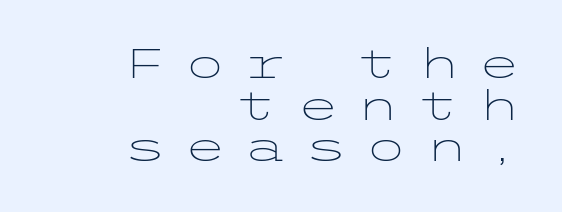
The image shows 40 px light, wide sans-serif type, upright; set right-aligned, tight line spacing (1.04x), unusually wide letter spacing (+0.41 em), not underlined; low stroke contrast and a medium x-height.
